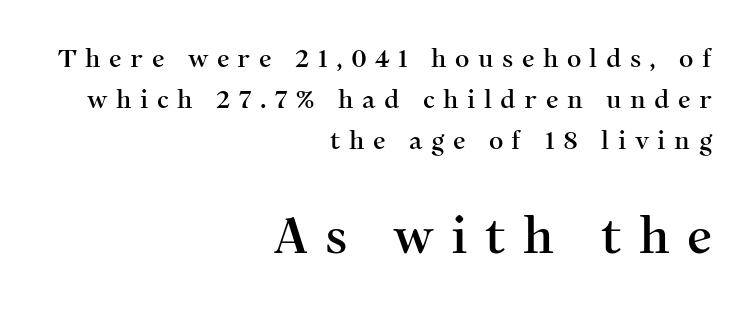
The image shows 50 px serif type, upright; set right-aligned, normal line spacing (1.64x), unusually wide letter spacing (+0.34 em), not underlined; the second (bottom) block is 2.0x larger; medium stroke contrast and a medium x-height.
